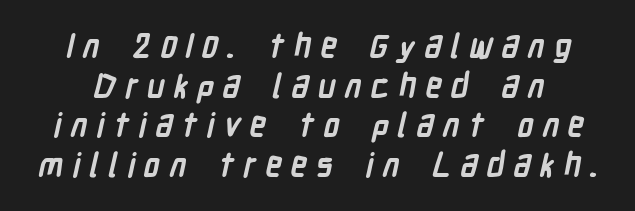
{"serif": "no", "bold": "yes", "weight": "semibold", "width": "condensed", "stroke_contrast": "low", "x_height": "medium", "monospaced": "no", "underline": "no", "line_spacing_ratio": 1.2, "letter_spacing": "wide", "letter_spacing_em": 0.27, "glyph_px": 33}
